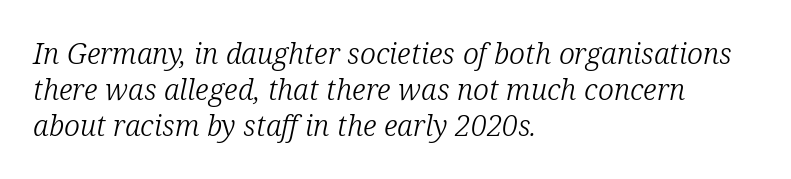
The image shows 29 px light serif type, italic (leaning right); set left-aligned, normal line spacing (1.25x), normal letter spacing, not underlined; low stroke contrast and a medium x-height.
